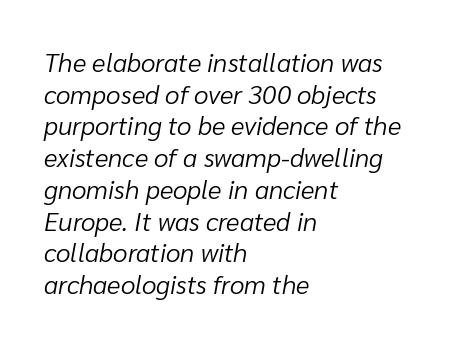
The glyphs look as if they've been sheared to an angle. There is no visible air inserted between adjacent glyphs. Short and long lines alike share a common starting point at left. These glyphs show unthickened strokes, regular width or finer. The words here are not underlined.
